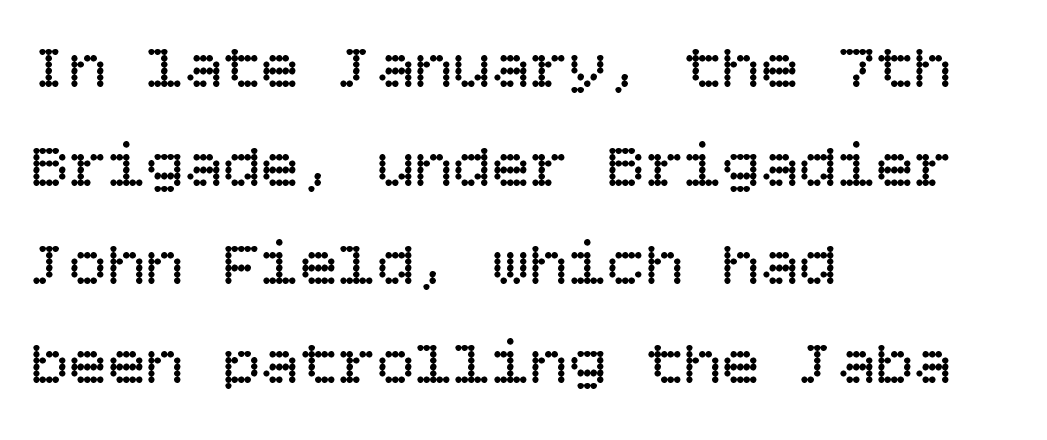
The image shows 64 px regular-weight type, upright; set left-aligned, normal line spacing (1.54x), normal letter spacing, not underlined; low stroke contrast and a large x-height.
